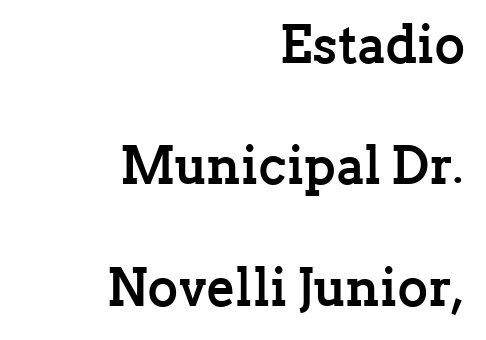
This block would shrink considerably if given ordinary leading; it's expanded now. You could not count columns in this text — the font is proportionally spaced. Bare-footed words on every line. Old-style or modern, the face here clearly has serifs. The rendering keeps characters at their native spacing. The lines in this sample share a right terminus and differ only in where they begin.
